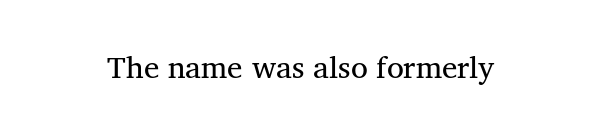
These lines are rendered in a variable-pitch font. To sum up the face: it has serifs. Heft: none added — not bold. This rendering features lettering with no underline. Tracking value appears to be zero — textbook default spacing.
